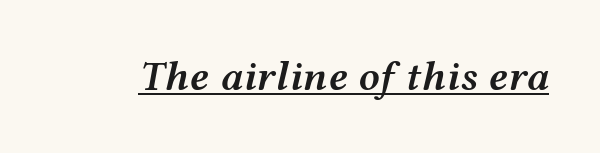
These lines are rendered in a variable-pitch font. The glyphs look as if they've been sheared to an angle. Students, note that the glyphs here touch the page at normal intervals. The specimen includes a rule beneath the text block's lines. On the weight axis this lands at semibold, roughly 600.
